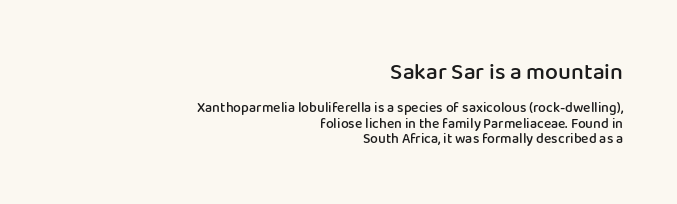
Q: Is the text bold? A: Semi-bold.
Q: Is the text italic (slanted)? A: No, it is upright.
Q: Is the text underlined? A: No.
Q: How is the paragraph aligned? A: Right-aligned.
Q: Is the spacing between letters normal or unusually wide? A: Normal.
Q: Is the spacing between lines tight, normal or loose? A: Tight.
Q: Which block of text is set in a larger size, the first (top) or the second (bottom)? A: The first (top) one.
